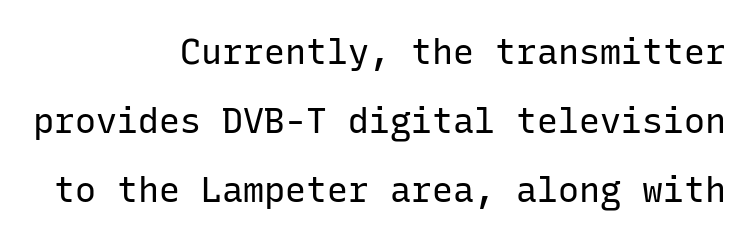
{"serif": "no", "italic": "no", "bold": "no", "weight": "regular", "width": "normal", "stroke_contrast": "low", "x_height": "medium", "monospaced": "yes", "underline": "no", "align": "right", "line_spacing": "loose", "line_spacing_ratio": 1.97, "letter_spacing": "normal", "letter_spacing_em": 0.0, "glyph_px": 35}
